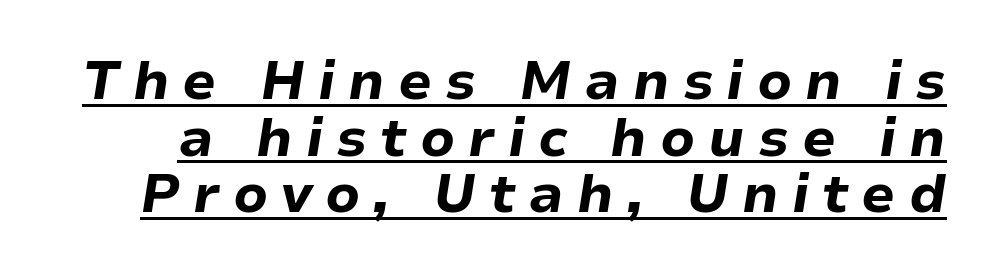
Q: Is the text bold? A: Yes.
Q: Is the text italic (slanted)? A: Yes, it leans right by about 9 degrees.
Q: Is the text underlined? A: Yes.
Q: Is the spacing between letters normal or unusually wide? A: Unusually wide.
Q: Is the spacing between lines tight, normal or loose? A: Tight.
Q: Width (condensed, normal, or wide)? A: Normal.
Q: Stroke contrast? A: Low.
Q: x-height? A: Medium.
Q: Monospaced? A: No.
